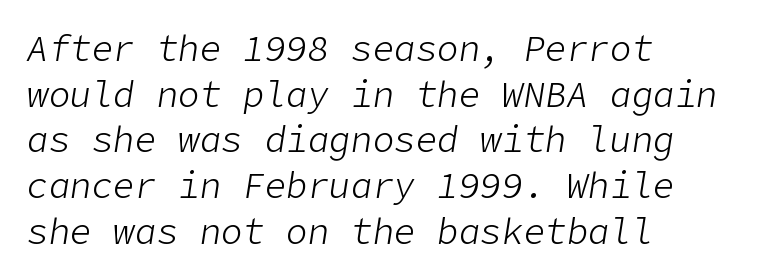
{"italic": "yes", "lean": "right", "slant_degrees": 9, "bold": "no", "weight": "light", "width": "normal", "stroke_contrast": "low", "x_height": "medium", "underline": "no", "align": "left", "line_spacing": "normal", "line_spacing_ratio": 1.27, "letter_spacing": "normal", "letter_spacing_em": 0.0, "glyph_px": 36}
